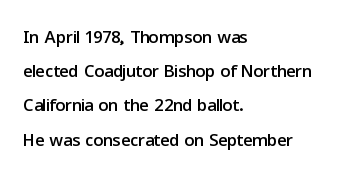
{"italic": "no", "underline": "no", "align": "left", "line_spacing": "normal", "line_spacing_ratio": 1.37, "letter_spacing": "normal", "letter_spacing_em": 0.0, "glyph_px": 25}
